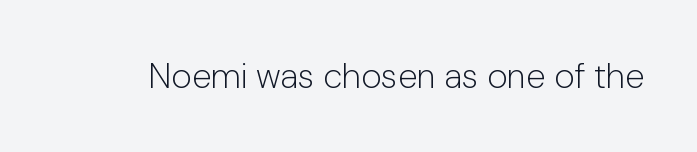
A typesetter would label this face a sans. A roman cut, with each character standing at attention. Type without underlining. Proportional: the letters do not fall into vertical columns. The characters are drawn with everyday or finer stroke widths.
